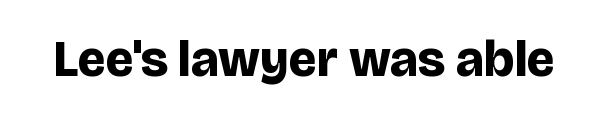
Observe the ordinary spacing: letters are neighbours, not strangers. No feet cap the strokes, marking this as sans-serif type. The sample has been set heavy, in full bold. The zone under the glyphs is completely vacant. You could not count columns in this text — the font is proportionally spaced. Posture: straight, roman, zero tilt.
